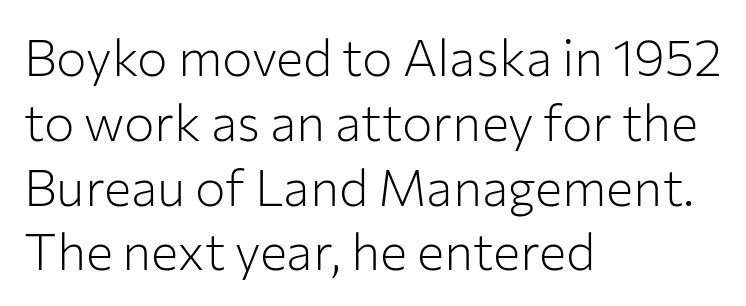
Bold? No — there's no thickening of the strokes. The lettering holds an erect, upright posture throughout. Is this a fixed-width face? No — the glyphs have proportional, varying widths. Baseline-to-baseline distance is the conventional proportion of letter height. The text block is weighted toward the left margin, trailing off unevenly rightward. Serifs: no, the terminals of the letterforms are clean.
